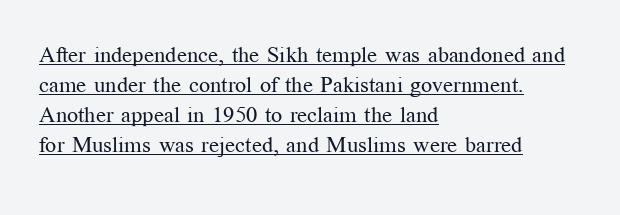
The image shows 22 px text type, upright; set left-aligned, normal line spacing (1.37x), normal letter spacing, underlined.
